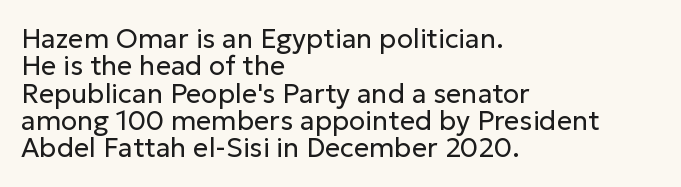
Q: Is the text bold? A: No.
Q: Is the text italic (slanted)? A: No, it is upright.
Q: Is the text underlined? A: No.
Q: How is the paragraph aligned? A: Left-aligned.
Q: Is the spacing between letters normal or unusually wide? A: Normal.
Q: Is the spacing between lines tight, normal or loose? A: Tight.
